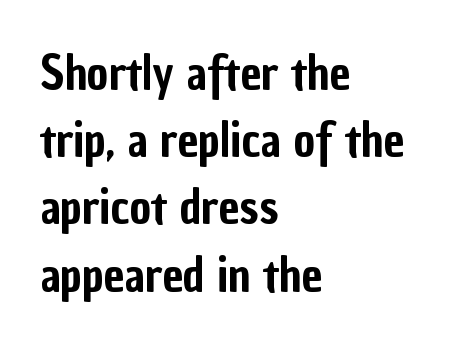
The image shows 47 px condensed sans-serif type, upright; set left-aligned, normal line spacing (1.43x), normal letter spacing, not underlined; low stroke contrast and a medium x-height.
